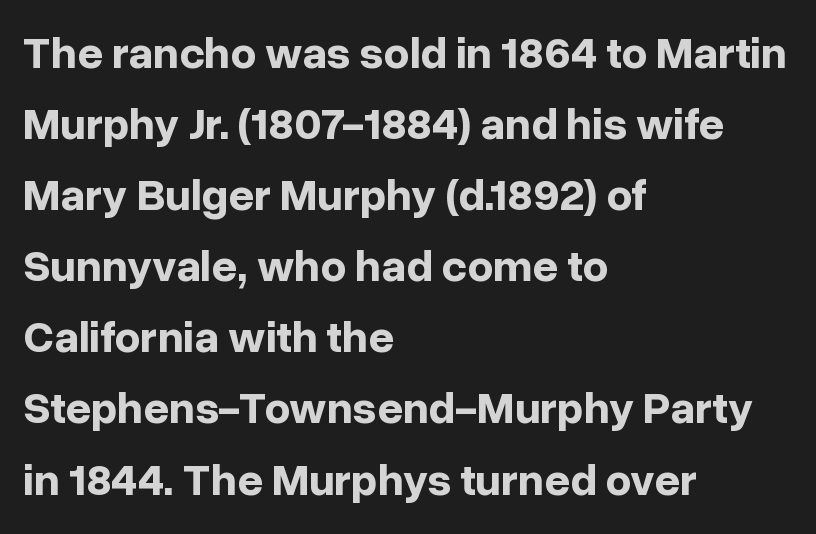
The image shows 45 px bold sans-serif type, upright; set left-aligned, normal line spacing (1.58x), normal letter spacing, not underlined; low stroke contrast and a medium x-height.
